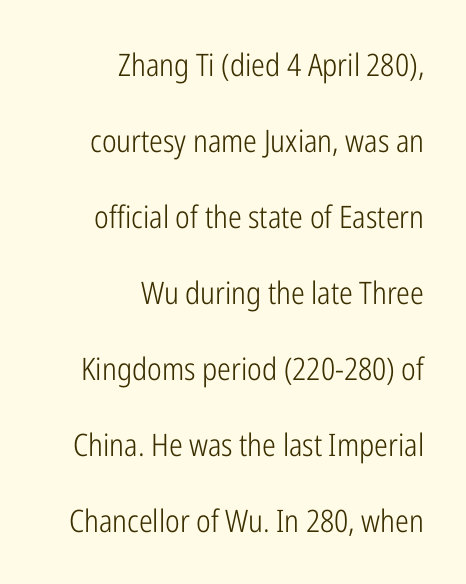
{"serif": "no", "italic": "no", "bold": "no", "weight": "light", "width": "condensed", "stroke_contrast": "low", "x_height": "medium", "monospaced": "no", "underline": "no", "align": "right", "line_spacing": "loose", "line_spacing_ratio": 2.45, "letter_spacing": "normal", "letter_spacing_em": 0.0, "glyph_px": 31}
